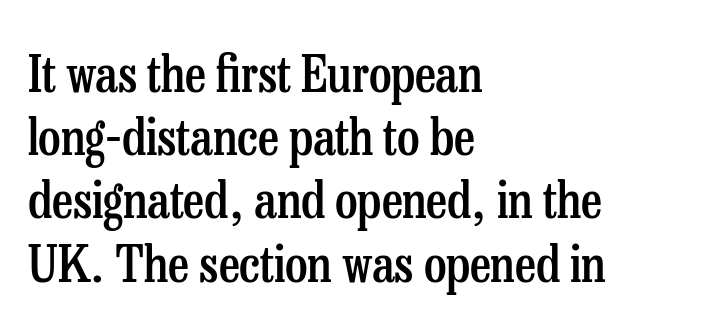
The image shows 51 px semibold, condensed serif type, upright; set left-aligned, line spacing 1.24x, normal letter spacing, not underlined; low stroke contrast and a medium x-height.
